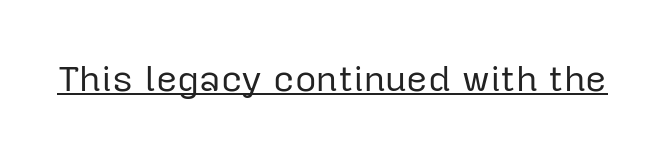
{"serif": "no", "italic": "no", "bold": "no", "weight": "regular", "width": "normal", "stroke_contrast": "low", "x_height": "medium", "monospaced": "no", "underline": "yes", "letter_spacing": "normal", "letter_spacing_em": 0.0, "glyph_px": 37}
